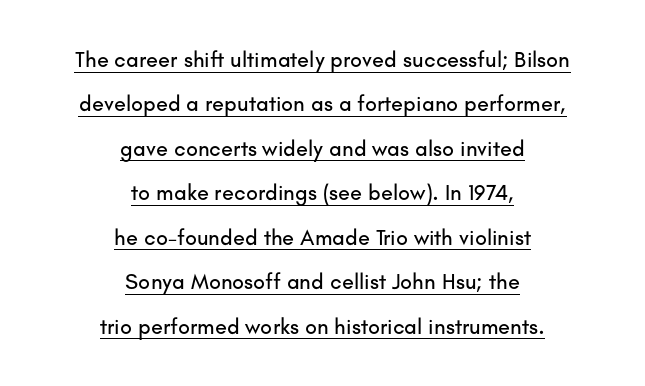
{"italic": "no", "underline": "yes", "align": "center", "line_spacing": "loose", "line_spacing_ratio": 2.02, "letter_spacing": "normal", "letter_spacing_em": 0.0, "glyph_px": 22}
